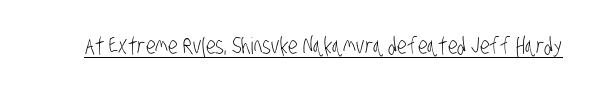
Q: Is the text bold? A: No.
Q: Is the text underlined? A: Yes.
Q: Is the spacing between letters normal or unusually wide? A: Normal.
